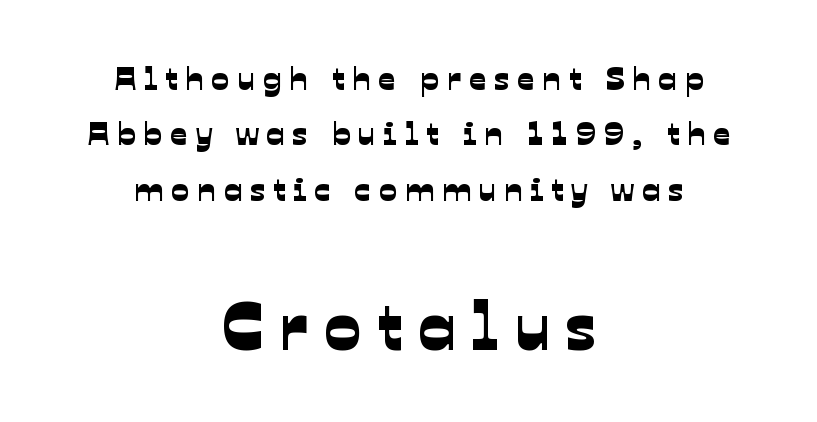
The image shows 69 px sans-serif type; set centered, normal line spacing (1.63x), unusually wide letter spacing (+0.23 em), not underlined; the second (bottom) block is 2.03x larger; low stroke contrast and a medium x-height.
